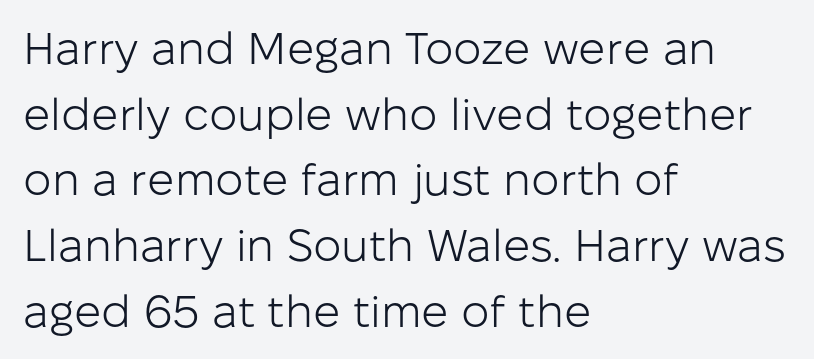
The image shows 45 px light sans-serif type, upright; set left-aligned, normal line spacing (1.46x), normal letter spacing, not underlined; low stroke contrast and a medium x-height.
